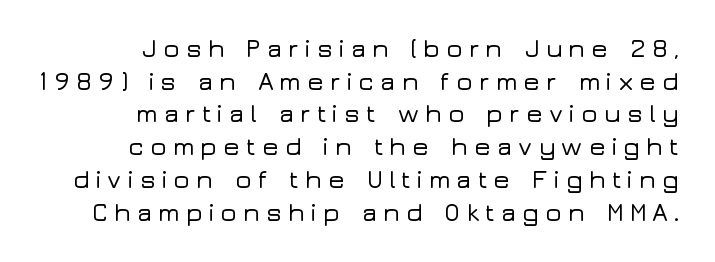
The zone under the glyphs is completely vacant. In terms of leading, this rendering sits right in the middle. The lettering holds an erect, upright posture throughout. A student would call this right alignment; a typographer would say flush right, rag left.
